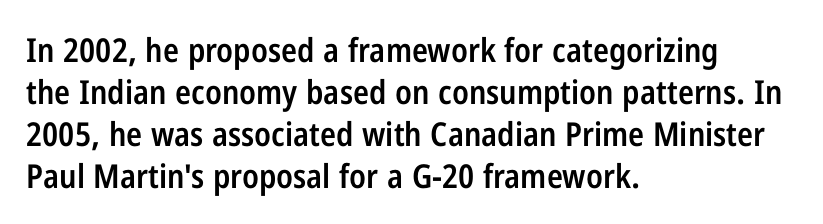
{"serif": "no", "italic": "no", "bold": "semi", "weight": "semibold", "width": "condensed", "stroke_contrast": "low", "x_height": "medium", "monospaced": "no", "underline": "no", "align": "left", "line_spacing": "normal", "line_spacing_ratio": 1.27, "letter_spacing": "normal", "letter_spacing_em": 0.0, "glyph_px": 33}
